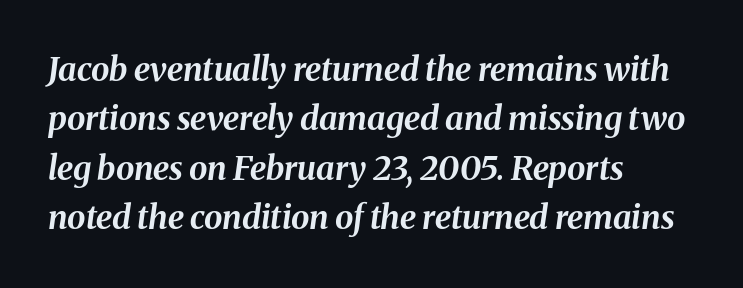
Q: Is the text bold? A: Yes.
Q: Is the text italic (slanted)? A: Yes, it leans right by about 8 degrees.
Q: Is the text underlined? A: No.
Q: How is the paragraph aligned? A: Left-aligned.
Q: Is the spacing between letters normal or unusually wide? A: Normal.
Q: Is the spacing between lines tight, normal or loose? A: Normal.
Q: Width (condensed, normal, or wide)? A: Normal.
Q: Stroke contrast? A: Medium.
Q: x-height? A: Medium.
Q: Monospaced? A: No.
